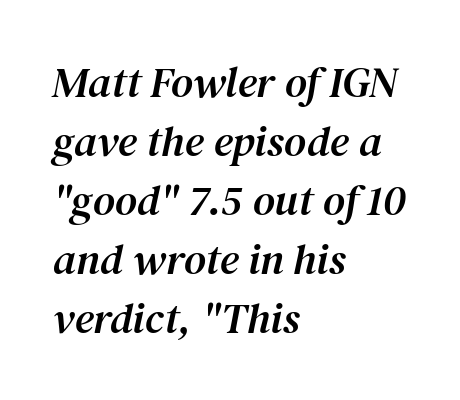
{"serif": "yes", "italic": "yes", "lean": "right", "slant_degrees": 12, "width": "normal", "stroke_contrast": "medium", "x_height": "medium", "monospaced": "no", "underline": "no", "align": "left", "line_spacing": "normal", "line_spacing_ratio": 1.37, "letter_spacing": "normal", "letter_spacing_em": 0.0, "glyph_px": 43}
